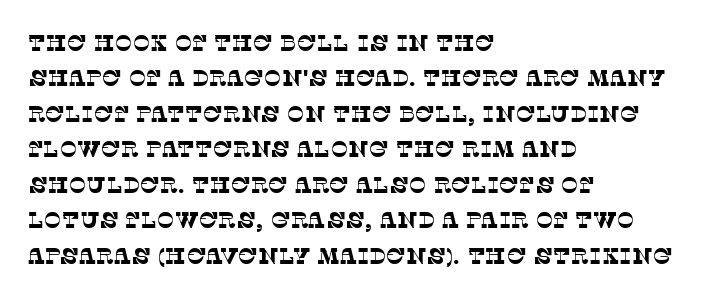
{"bold": "no", "underline": "no", "align": "left", "line_spacing": "normal", "line_spacing_ratio": 1.54, "letter_spacing": "normal", "letter_spacing_em": 0.0, "glyph_px": 23}
